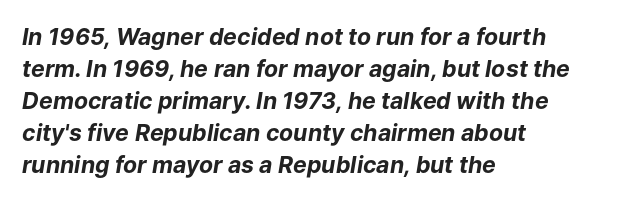
Q: Is the text bold? A: Yes.
Q: Is the text italic (slanted)? A: Yes, it leans right by about 9 degrees.
Q: Is the text underlined? A: No.
Q: How is the paragraph aligned? A: Left-aligned.
Q: Is the spacing between letters normal or unusually wide? A: Normal.
Q: Is the spacing between lines tight, normal or loose? A: Normal.
